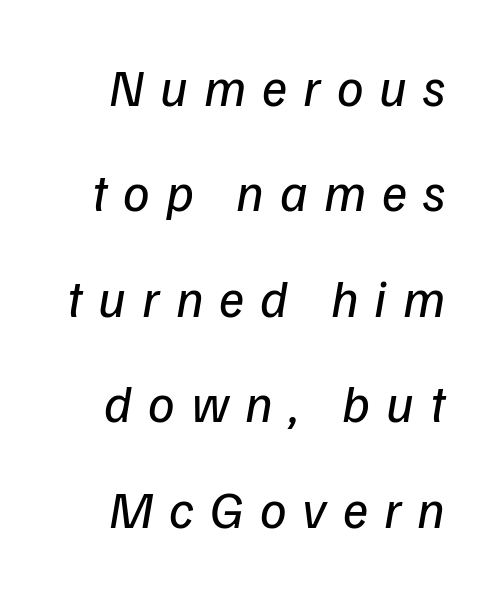
Q: Is the text bold? A: No.
Q: Is the typeface a serif or a sans-serif typeface? A: Sans-serif.
Q: Is the text underlined? A: No.
Q: Is the spacing between letters normal or unusually wide? A: Unusually wide.
Q: Is the spacing between lines tight, normal or loose? A: Loose.
Q: Width (condensed, normal, or wide)? A: Normal.
Q: Stroke contrast? A: Low.
Q: x-height? A: Medium.
Q: Monospaced? A: No.
